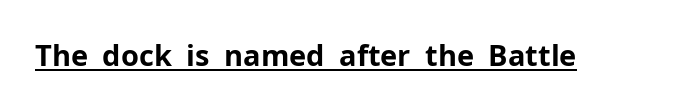
A roman cut, with each character standing at attention. Look at the tracking — it's just the regular setting, nothing added. Note the varied advance widths — an 'i' is clearly narrower than an 'm'. The characters look thick and weighty, a clear bold.
